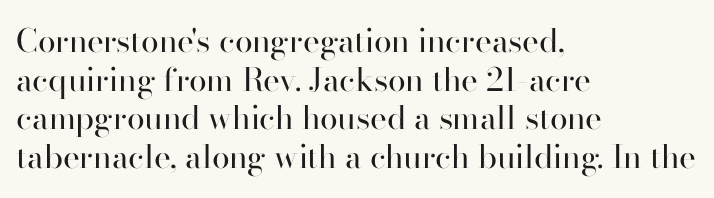
Q: Is the text bold? A: No.
Q: Is the text italic (slanted)? A: No, it is upright.
Q: Is the typeface a serif or a sans-serif typeface? A: Serif.
Q: Is the text underlined? A: No.
Q: How is the paragraph aligned? A: Left-aligned.
Q: Is the spacing between letters normal or unusually wide? A: Normal.
Q: Width (condensed, normal, or wide)? A: Normal.
Q: Stroke contrast? A: High.
Q: x-height? A: Small.
Q: Monospaced? A: No.
